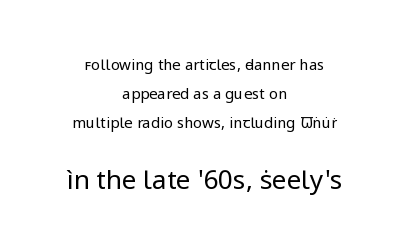
Nobody drew a line under any word here. The compositor balanced each line on the midline. The block sitting lower on the canvas is the one with enlarged characters. A quiet, ordinary-to-light weight characterises the typeface. The letters sit at their default tracking, neither squeezed nor spread. The rendering uses a large line-height, opening up the rows.
